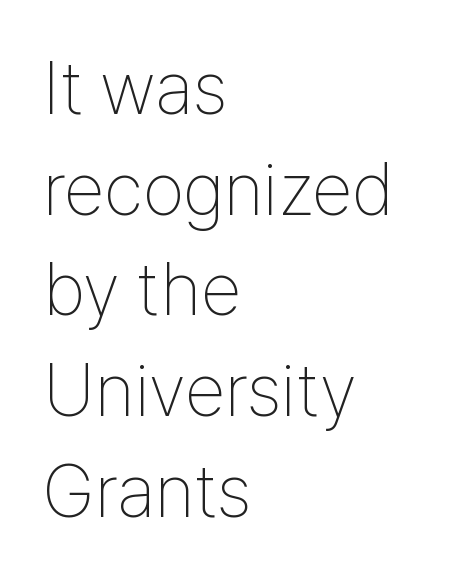
The image shows 74 px thin, condensed sans-serif type, upright; set left-aligned, normal line spacing (1.36x), normal letter spacing, not underlined; low stroke contrast and a medium x-height.
